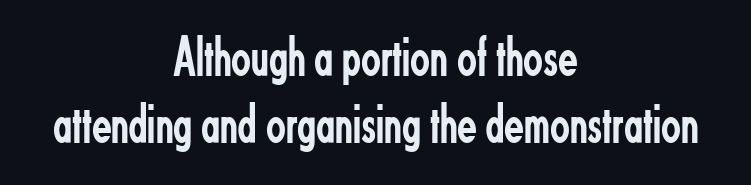
The image shows 58 px regular-weight, condensed sans-serif type, upright; set centered, line spacing 1.16x, normal letter spacing, not underlined; low stroke contrast and a small x-height.
